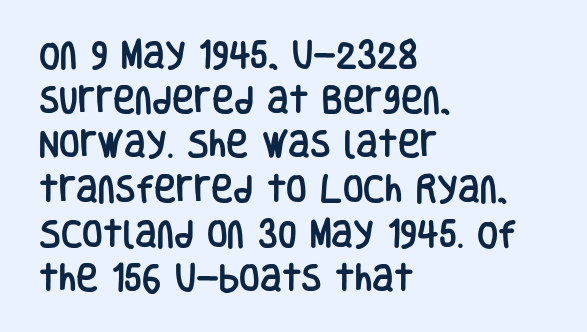
A sans-serif font was chosen for this passage. Reading down the column, the eye jumps a familiar distance to each next line. The compositor pushed each line to the left boundary. A typesetter would call this zero additional tracking. Italic: no, the glyphs are upright roman. Do the characters align in a grid? No, the font is proportional.
